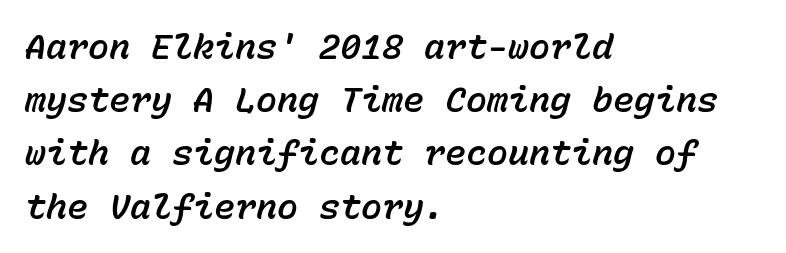
{"italic": "yes", "lean": "right", "slant_degrees": 15, "width": "normal", "stroke_contrast": "low", "x_height": "medium", "monospaced": "yes", "underline": "no", "align": "left", "line_spacing": "normal", "line_spacing_ratio": 1.52, "letter_spacing": "normal", "letter_spacing_em": 0.0, "glyph_px": 35}
